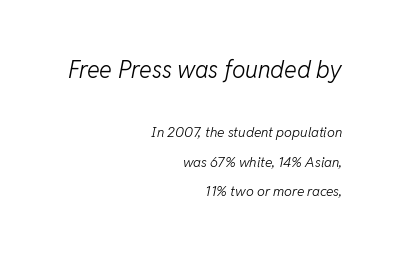
The image shows 24 px text type, italic (leaning right); set right-aligned, loose line spacing (2.09x), normal letter spacing, not underlined; the first (top) block is 1.71x larger.
